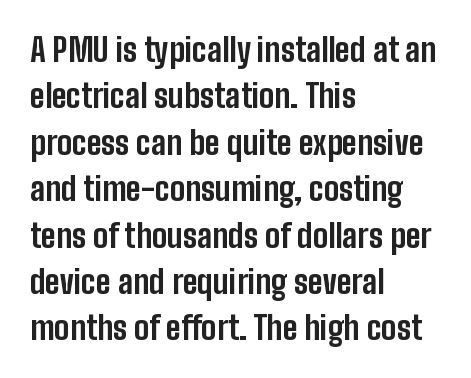
{"serif": "no", "italic": "no", "bold": "yes", "weight": "bold", "width": "condensed", "stroke_contrast": "low", "x_height": "medium", "monospaced": "no", "underline": "no", "align": "left", "line_spacing": "normal", "line_spacing_ratio": 1.45, "letter_spacing": "normal", "letter_spacing_em": 0.0, "glyph_px": 32}
